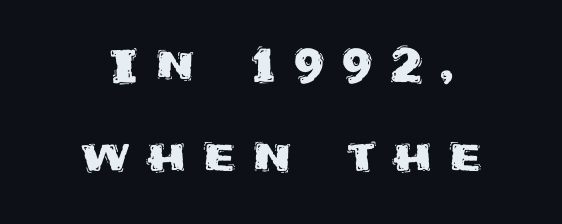
Q: Is the text italic (slanted)? A: No, it is upright.
Q: Is the typeface a serif or a sans-serif typeface? A: Sans-serif.
Q: Is the text underlined? A: No.
Q: How is the paragraph aligned? A: Centered.
Q: Is the spacing between letters normal or unusually wide? A: Unusually wide.
Q: Is the spacing between lines tight, normal or loose? A: Loose.
Q: Width (condensed, normal, or wide)? A: Normal.
Q: Stroke contrast? A: Medium.
Q: x-height? A: Large.
Q: Monospaced? A: No.
